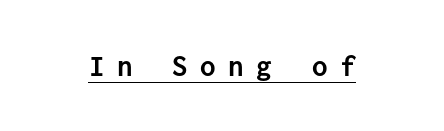
Q: Is the text bold? A: Yes.
Q: Is the text italic (slanted)? A: No, it is upright.
Q: Is the typeface a serif or a sans-serif typeface? A: Sans-serif.
Q: Is the text underlined? A: Yes.
Q: Is the spacing between letters normal or unusually wide? A: Unusually wide.
Q: Width (condensed, normal, or wide)? A: Normal.
Q: Stroke contrast? A: Low.
Q: x-height? A: Medium.
Q: Monospaced? A: Yes.
